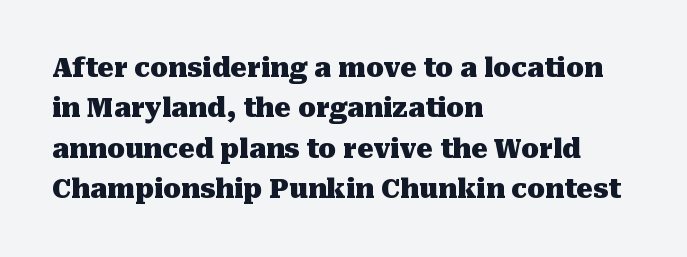
The image shows 26 px bold type, upright; set left-aligned, normal line spacing (1.55x), normal letter spacing, not underlined.
